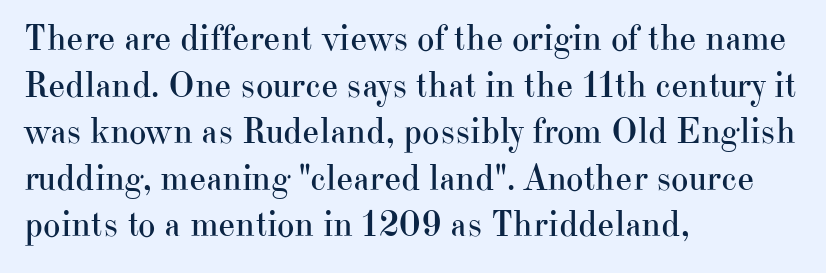
{"serif": "yes", "italic": "no", "bold": "no", "weight": "regular", "width": "normal", "stroke_contrast": "high", "x_height": "small", "monospaced": "no", "underline": "no", "align": "left", "line_spacing": "normal", "line_spacing_ratio": 1.26, "letter_spacing": "normal", "letter_spacing_em": 0.0, "glyph_px": 37}
